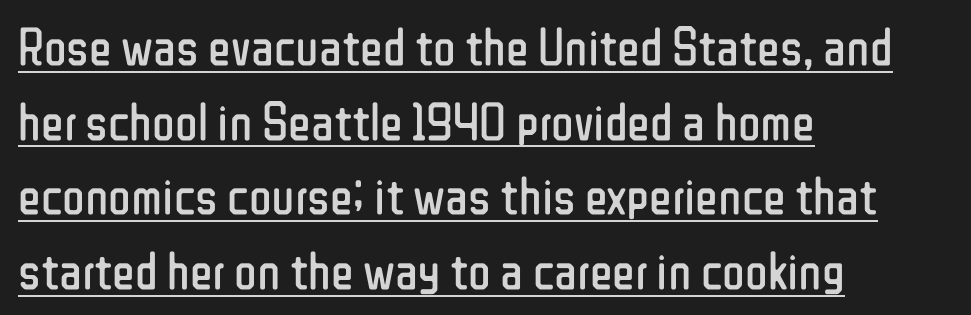
In terms of leading, this rendering sits right in the middle. The passage shown is typed in a proportional face where columns would drift. Stem width sits at or under what a default text font uses. Unlike a traditional serif, this face leaves its strokes unadorned.
